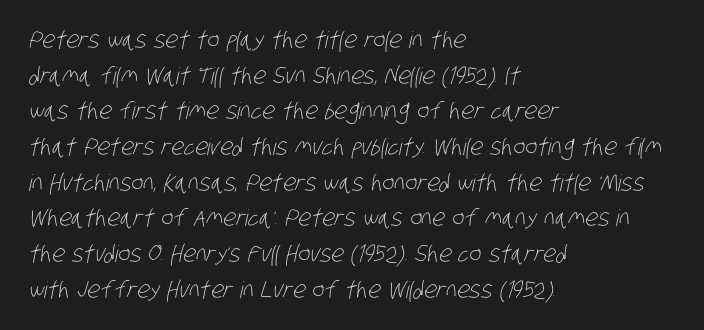
The image shows 23 px text type; set left-aligned, normal line spacing (1.55x), normal letter spacing, not underlined.
